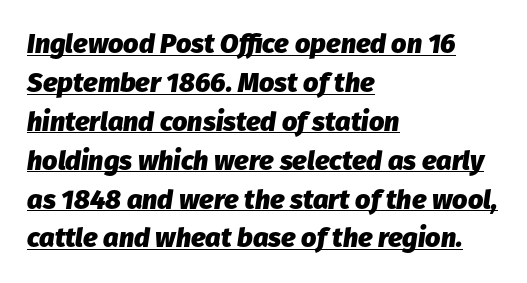
Q: Is the text bold? A: Yes.
Q: Is the text italic (slanted)? A: Yes, it leans right by about 8 degrees.
Q: Is the text underlined? A: Yes.
Q: How is the paragraph aligned? A: Left-aligned.
Q: Is the spacing between letters normal or unusually wide? A: Normal.
Q: Is the spacing between lines tight, normal or loose? A: Normal.
